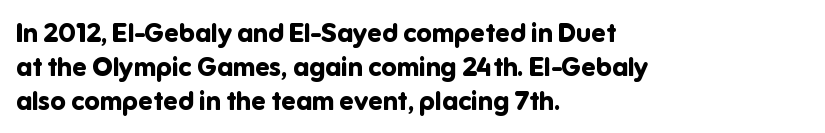
Notice how the stems are strictly vertical — no italics here. The passage shown is emphatically bold. Students, observe: this is what conventionally led text looks like. You could call the tracking neutral — neither tight nor loose. The ragged edge is on the right, which tells us the setting is flush left. Descenders are the only things crossing below the line.
